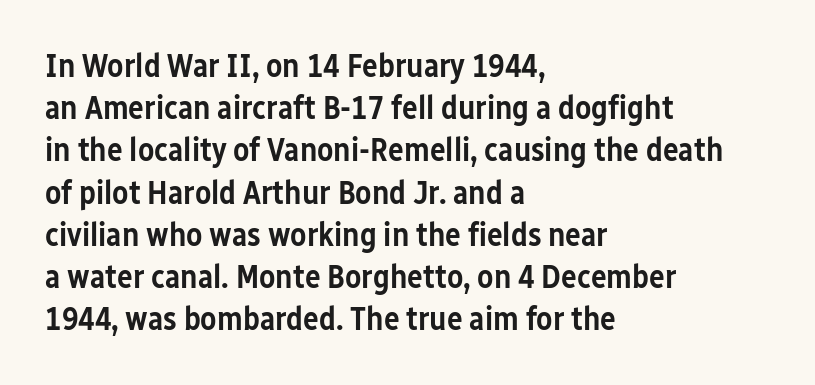
Q: Is the text bold? A: Semi-bold.
Q: Is the text italic (slanted)? A: No, it is upright.
Q: Is the typeface a serif or a sans-serif typeface? A: Sans-serif.
Q: Is the text underlined? A: No.
Q: How is the paragraph aligned? A: Left-aligned.
Q: Is the spacing between letters normal or unusually wide? A: Normal.
Q: Is the spacing between lines tight, normal or loose? A: Normal.
Q: Width (condensed, normal, or wide)? A: Condensed.
Q: Stroke contrast? A: Low.
Q: x-height? A: Medium.
Q: Monospaced? A: No.
